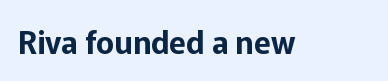
The image shows 31 px sans-serif type, upright; set normal letter spacing, not underlined; low stroke contrast and a medium x-height.
